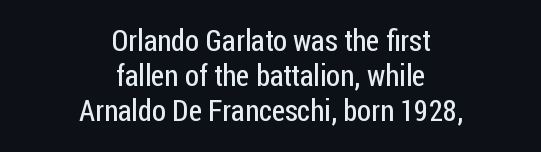
Q: Is the text bold? A: No.
Q: Is the text italic (slanted)? A: No, it is upright.
Q: Is the typeface a serif or a sans-serif typeface? A: Sans-serif.
Q: Is the text underlined? A: No.
Q: How is the paragraph aligned? A: Centered.
Q: Is the spacing between letters normal or unusually wide? A: Normal.
Q: Width (condensed, normal, or wide)? A: Condensed.
Q: Stroke contrast? A: Low.
Q: x-height? A: Medium.
Q: Monospaced? A: No.
